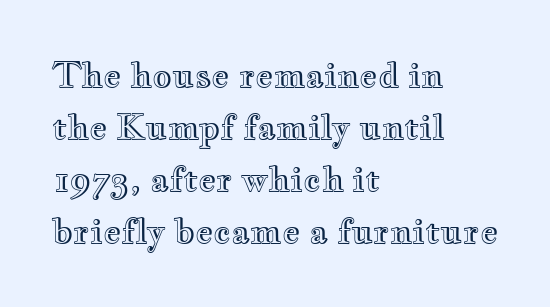
{"italic": "no", "width": "wide", "x_height": "small", "monospaced": "no", "underline": "no", "align": "left", "line_spacing": "normal", "line_spacing_ratio": 1.53, "letter_spacing": "normal", "letter_spacing_em": 0.0, "glyph_px": 34}
